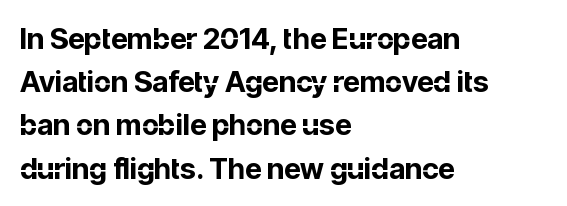
Q: Is the text bold? A: Yes.
Q: Is the text italic (slanted)? A: No, it is upright.
Q: Is the typeface a serif or a sans-serif typeface? A: Sans-serif.
Q: Is the text underlined? A: No.
Q: How is the paragraph aligned? A: Left-aligned.
Q: Is the spacing between letters normal or unusually wide? A: Normal.
Q: Is the spacing between lines tight, normal or loose? A: Normal.
Q: Width (condensed, normal, or wide)? A: Normal.
Q: Stroke contrast? A: Low.
Q: x-height? A: Medium.
Q: Monospaced? A: No.
